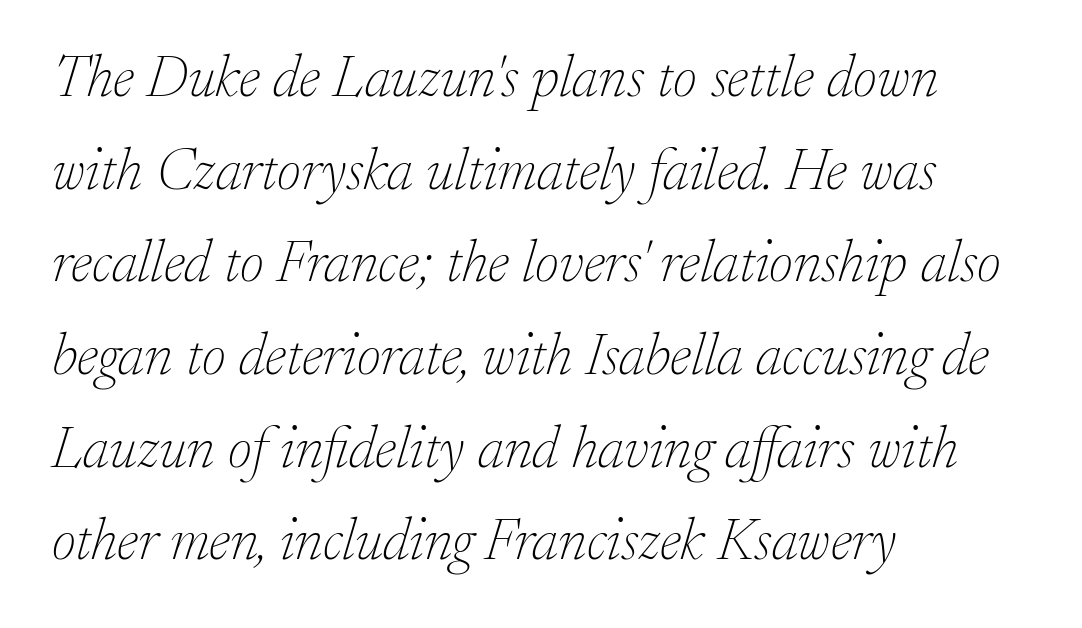
Q: Is the text bold? A: No.
Q: Is the text italic (slanted)? A: Yes, it leans right by about 17 degrees.
Q: Is the typeface a serif or a sans-serif typeface? A: Serif.
Q: Is the text underlined? A: No.
Q: How is the paragraph aligned? A: Left-aligned.
Q: Is the spacing between letters normal or unusually wide? A: Normal.
Q: Is the spacing between lines tight, normal or loose? A: Normal.
Q: Width (condensed, normal, or wide)? A: Normal.
Q: Stroke contrast? A: Low.
Q: x-height? A: Small.
Q: Monospaced? A: No.
